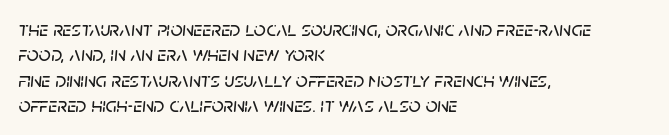
Italic? Definitely — the glyphs are oblique. If you drew a ruler down the left edge, every line would touch it. Underline: absent. Students, note that the glyphs here touch the page at normal intervals.
